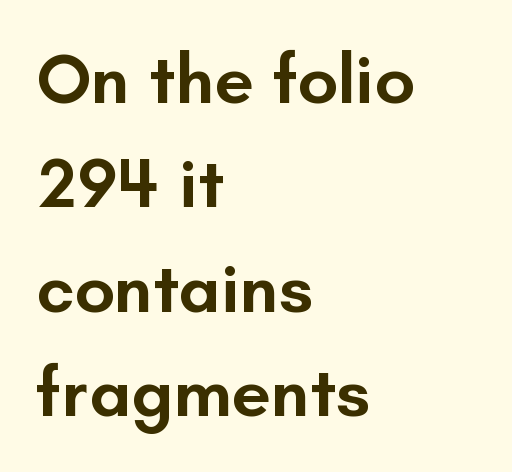
Q: Is the text bold? A: Semi-bold.
Q: Is the text italic (slanted)? A: No, it is upright.
Q: Is the typeface a serif or a sans-serif typeface? A: Sans-serif.
Q: Is the text underlined? A: No.
Q: How is the paragraph aligned? A: Left-aligned.
Q: Is the spacing between letters normal or unusually wide? A: Normal.
Q: Is the spacing between lines tight, normal or loose? A: Normal.
Q: Width (condensed, normal, or wide)? A: Normal.
Q: Stroke contrast? A: Low.
Q: x-height? A: Small.
Q: Monospaced? A: No.
